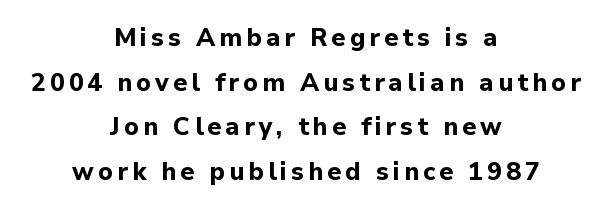
Q: Is the text bold? A: Yes.
Q: Is the text italic (slanted)? A: No, it is upright.
Q: Is the text underlined? A: No.
Q: How is the paragraph aligned? A: Centered.
